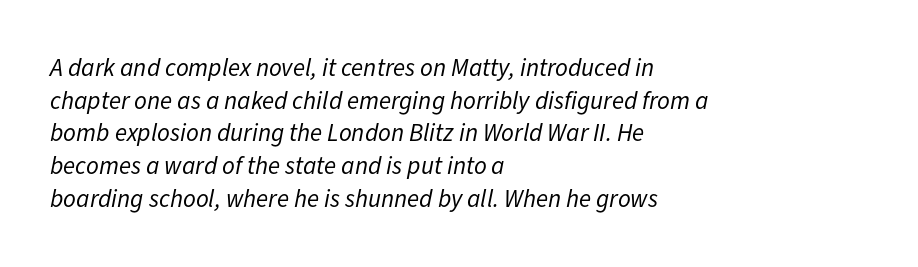
The image shows 25 px text type, italic (leaning right); set left-aligned, normal line spacing (1.31x), normal letter spacing, not underlined.
